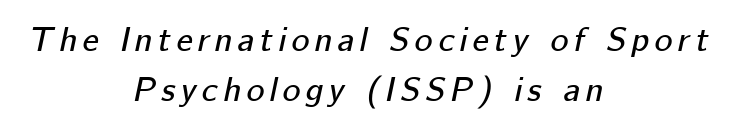
Q: Is the text italic (slanted)? A: Yes, it leans right by about 12 degrees.
Q: Is the text underlined? A: No.
Q: How is the paragraph aligned? A: Centered.
Q: Is the spacing between lines tight, normal or loose? A: Normal.
Q: Width (condensed, normal, or wide)? A: Normal.
Q: Stroke contrast? A: Low.
Q: x-height? A: Medium.
Q: Monospaced? A: No.
